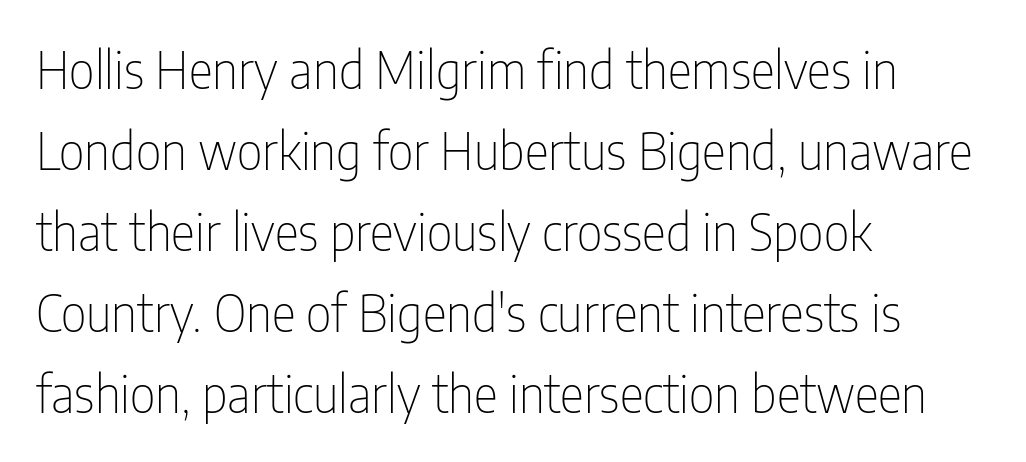
This reads as an unemphasized weight, regular at the heaviest. You could call the tracking neutral — neither tight nor loose. Quick note: interline space is typical. You can tell from the bare stems that sans-serif type was used.
